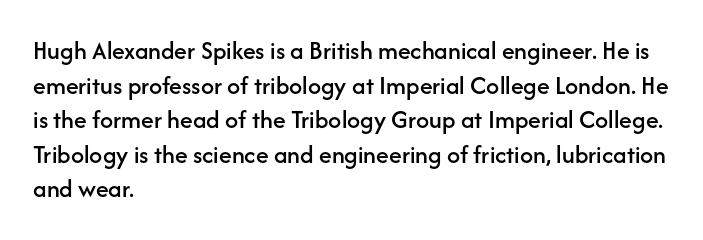
Reading down the block, your eye returns to a fixed left position each line. The line-height multiplier appears to be the usual default. Anything drawn beneath the words? Only blank space. Nope, not italic — everything's standing straight. No extra tracking has been applied to these lines.
